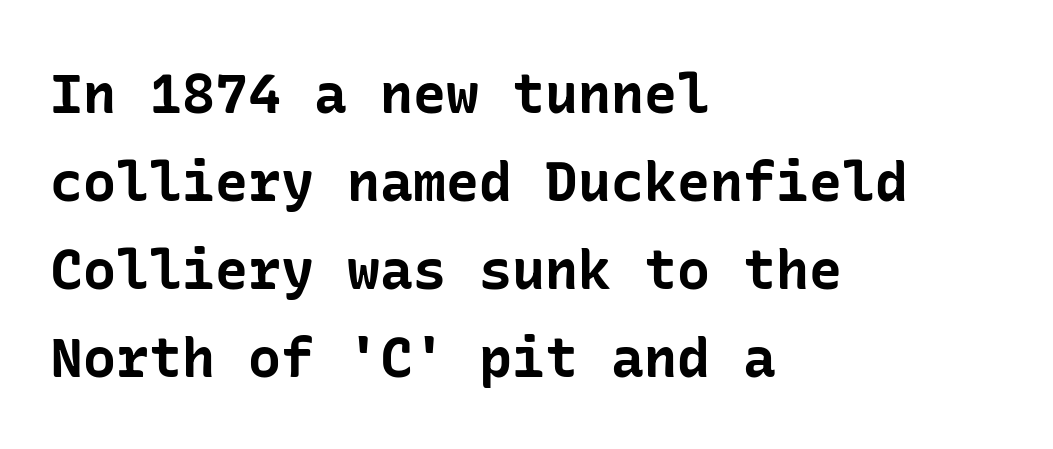
Q: Is the text bold? A: Yes.
Q: Is the text italic (slanted)? A: No, it is upright.
Q: Is the typeface a serif or a sans-serif typeface? A: Sans-serif.
Q: Is the text underlined? A: No.
Q: How is the paragraph aligned? A: Left-aligned.
Q: Is the spacing between letters normal or unusually wide? A: Normal.
Q: Is the spacing between lines tight, normal or loose? A: Normal.
Q: Width (condensed, normal, or wide)? A: Normal.
Q: Stroke contrast? A: Low.
Q: x-height? A: Medium.
